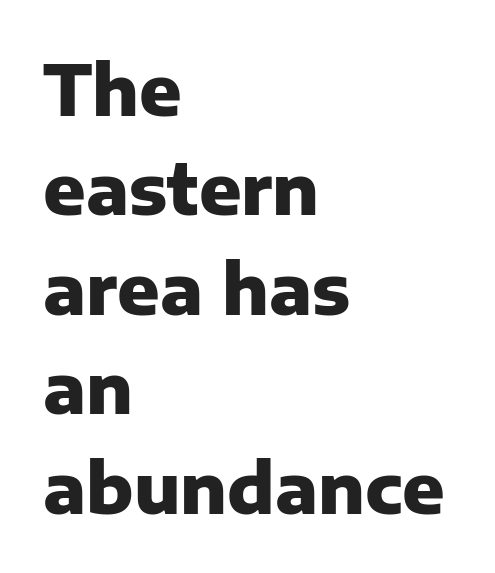
The image shows 70 px heavy sans-serif type, upright; set left-aligned, normal line spacing (1.42x), normal letter spacing, not underlined; low stroke contrast and a medium x-height.
